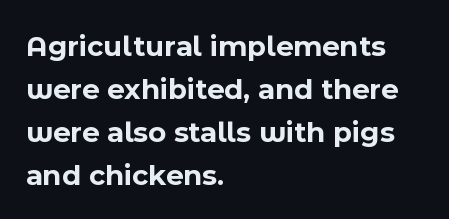
{"serif": "no", "italic": "no", "bold": "yes", "weight": "bold", "width": "normal", "x_height": "medium", "monospaced": "no", "underline": "no", "align": "left", "line_spacing": "normal", "line_spacing_ratio": 1.43, "letter_spacing": "normal", "letter_spacing_em": 0.0, "glyph_px": 30}
